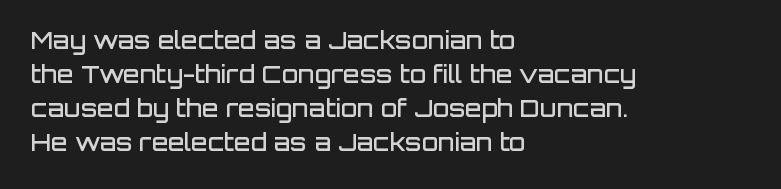
{"italic": "no", "bold": "semi", "underline": "no", "align": "left", "line_spacing": "normal", "line_spacing_ratio": 1.42, "letter_spacing": "normal", "letter_spacing_em": 0.0, "glyph_px": 24}
